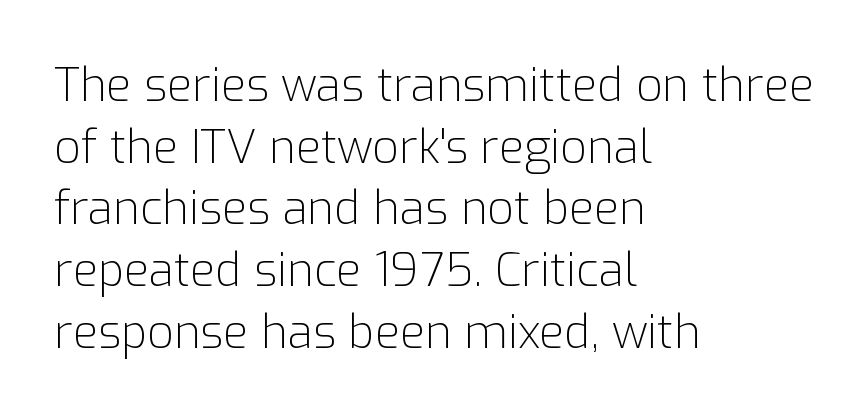
Q: Is the text bold? A: No.
Q: Is the text italic (slanted)? A: No, it is upright.
Q: Is the typeface a serif or a sans-serif typeface? A: Sans-serif.
Q: Is the text underlined? A: No.
Q: How is the paragraph aligned? A: Left-aligned.
Q: Is the spacing between letters normal or unusually wide? A: Normal.
Q: Is the spacing between lines tight, normal or loose? A: Normal.
Q: Width (condensed, normal, or wide)? A: Normal.
Q: Stroke contrast? A: Low.
Q: x-height? A: Medium.
Q: Monospaced? A: No.
